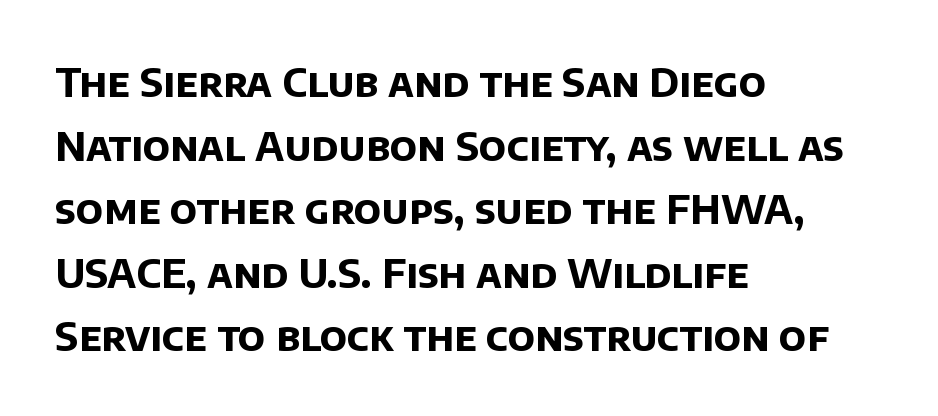
Q: Is the text bold? A: Yes.
Q: Is the typeface a serif or a sans-serif typeface? A: Sans-serif.
Q: Is the text underlined? A: No.
Q: How is the paragraph aligned? A: Left-aligned.
Q: Is the spacing between letters normal or unusually wide? A: Normal.
Q: Is the spacing between lines tight, normal or loose? A: Normal.
Q: Width (condensed, normal, or wide)? A: Normal.
Q: Stroke contrast? A: Low.
Q: x-height? A: Large.
Q: Monospaced? A: No.
